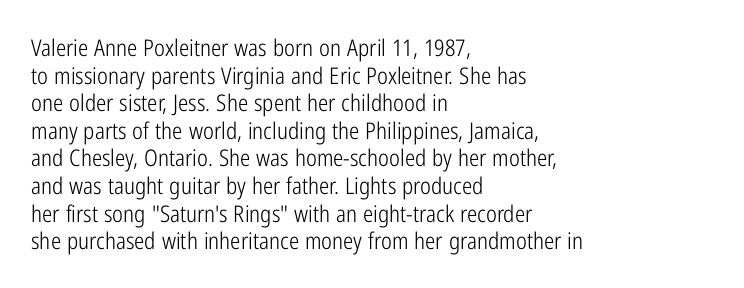
{"italic": "no", "bold": "no", "underline": "no", "align": "left", "line_spacing_ratio": 1.2, "letter_spacing": "normal", "letter_spacing_em": 0.0, "glyph_px": 23}
